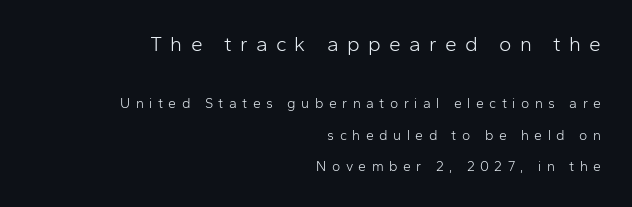
Q: Is the text bold? A: No.
Q: Is the text italic (slanted)? A: No, it is upright.
Q: Is the text underlined? A: No.
Q: How is the paragraph aligned? A: Right-aligned.
Q: Is the spacing between letters normal or unusually wide? A: Unusually wide.
Q: Is the spacing between lines tight, normal or loose? A: Loose.
Q: Which block of text is set in a larger size, the first (top) or the second (bottom)? A: The first (top) one.
